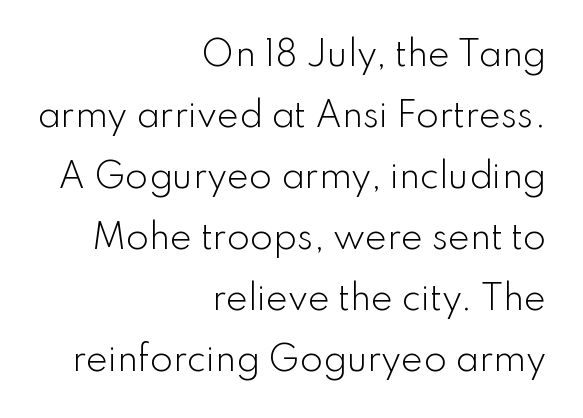
Words appear dense and cohesive because spacing is normal. Layout note: lines flush right. Regarding serifs, this sample does without them. No italicization has been applied; the sample stays upright. Bold? No — there's no thickening of the strokes.
